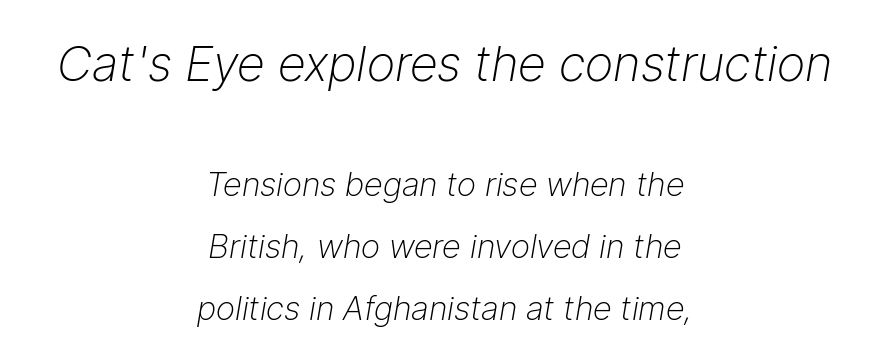
The image shows 49 px light type, italic (leaning right); set centered, line spacing 1.88x, normal letter spacing, not underlined; the first (top) block is 1.48x larger; low stroke contrast and a medium x-height.
